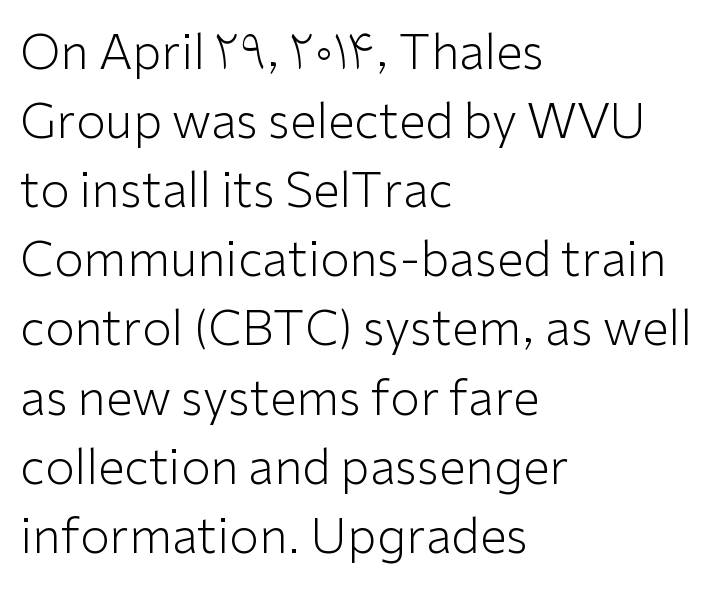
Each line starts at the same left margin while the right side varies. Do the characters align in a grid? No, the font is proportional. Honestly, the row spacing looks completely unremarkable. The letters stand upright; this is a roman face. Bare-footed words on every line. Compared with typical body copy, the letter spacing here is the same.
